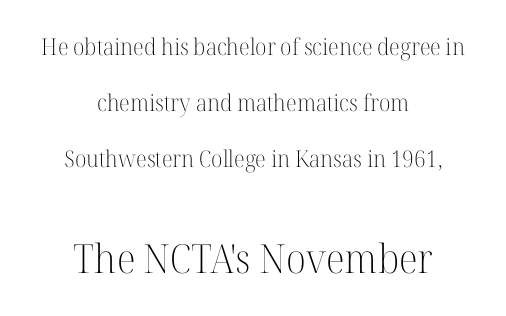
Q: Is the text bold? A: No.
Q: Is the text italic (slanted)? A: No, it is upright.
Q: Is the typeface a serif or a sans-serif typeface? A: Serif.
Q: Is the text underlined? A: No.
Q: How is the paragraph aligned? A: Centered.
Q: Is the spacing between letters normal or unusually wide? A: Normal.
Q: Is the spacing between lines tight, normal or loose? A: Loose.
Q: Which block of text is set in a larger size, the first (top) or the second (bottom)? A: The second (bottom) one.
Q: Width (condensed, normal, or wide)? A: Normal.
Q: Stroke contrast? A: High.
Q: x-height? A: Medium.
Q: Monospaced? A: No.
